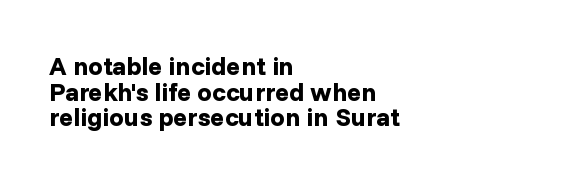
Q: Is the text bold? A: Yes.
Q: Is the text italic (slanted)? A: No, it is upright.
Q: Is the text underlined? A: No.
Q: How is the paragraph aligned? A: Left-aligned.
Q: Is the spacing between letters normal or unusually wide? A: Normal.
Q: Is the spacing between lines tight, normal or loose? A: Tight.
